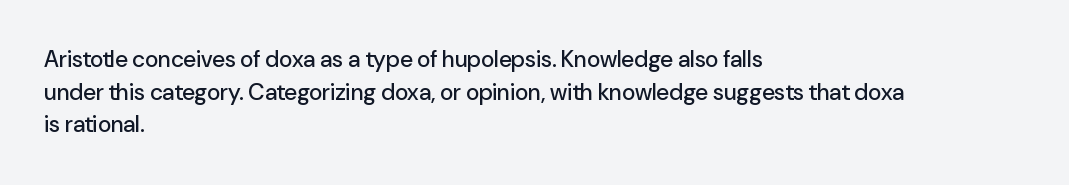
{"italic": "no", "underline": "no", "align": "left", "line_spacing": "normal", "line_spacing_ratio": 1.42, "letter_spacing": "normal", "letter_spacing_em": 0.0, "glyph_px": 23}
